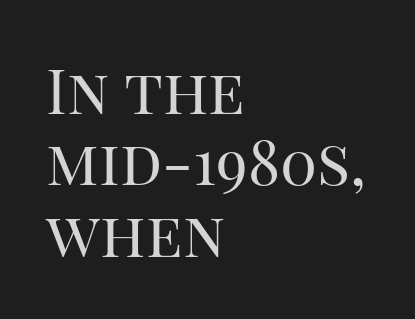
A bare baseline throughout the passage. What kind of face is this? One with serifs. The typesetter chose a ragged-right arrangement here. The letters stand straight up with perfectly vertical stems. Compared with a typical body face, this is equally light or lighter still.
